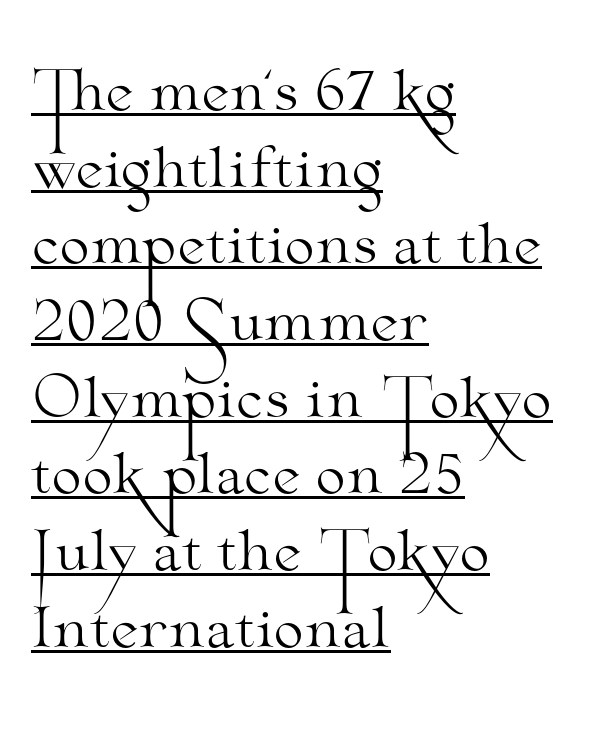
The image shows 54 px light, wide serif type, upright; set left-aligned, normal line spacing (1.42x), normal letter spacing, underlined; medium stroke contrast and a small x-height.
